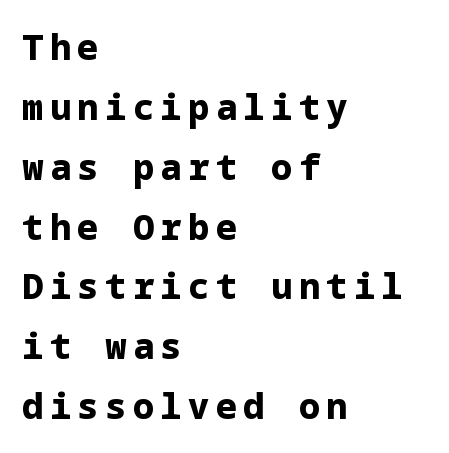
Underlining? Definitely not there. The passage is arranged the way most books set body copy — flush left. Look at the bottom of the vertical strokes: they stop flat, with no serifs. Do the letters lean? They stand straight.
